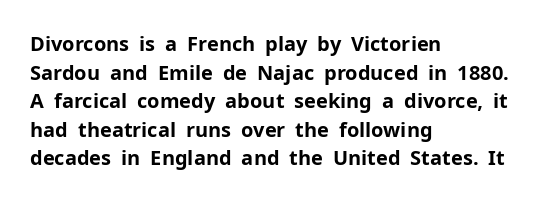
The image shows 20 px bold type, upright; set left-aligned, normal line spacing (1.43x), normal letter spacing, not underlined.
